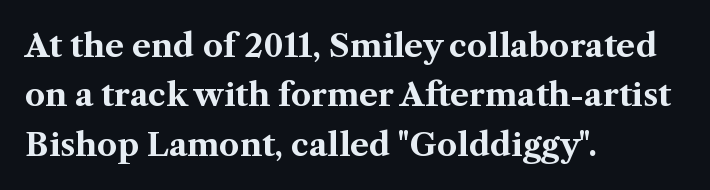
The image shows 32 px bold serif type, upright; set left-aligned, normal line spacing (1.54x), normal letter spacing, not underlined; medium stroke contrast and a medium x-height.
